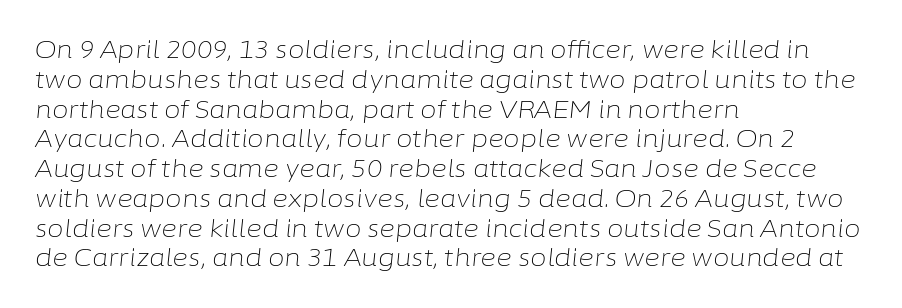
Nobody drew a line under any word here. Nothing unusual about the tracking: characters are spaced as the font intends. The typesetting does not lean heavy: it is not bold. Alignment: flush left.
